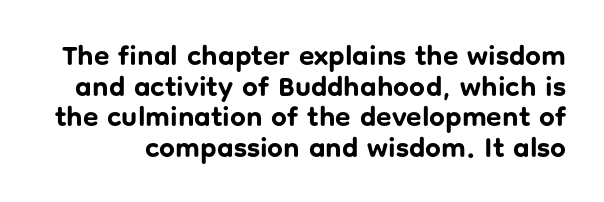
These words are printed bold, with thick strokes throughout. Whoever set this chose condensed vertical rhythm over breathing room. The specimen omits any rule beneath the text block's lines. Inter-character spacing is left at the font's built-in metrics. The type family on display is of the sans-serif kind. The type sits square on the baseline with zero lean.
